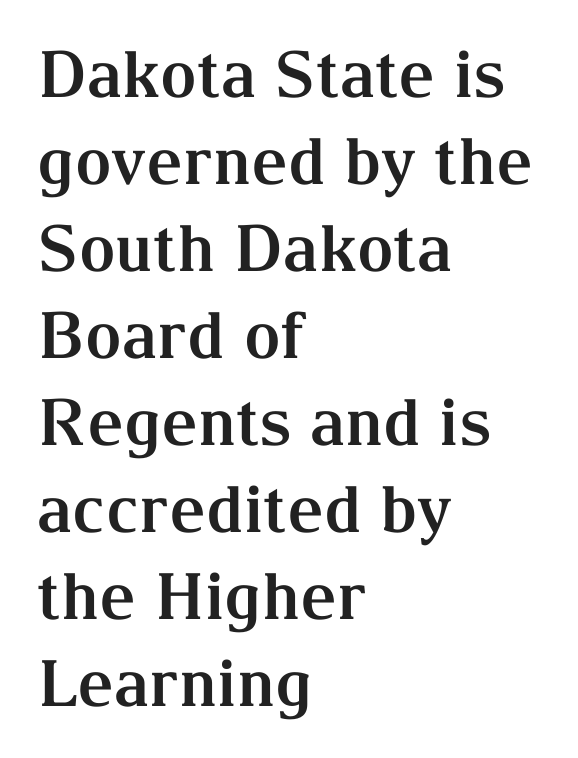
{"serif": "yes", "italic": "no", "bold": "yes", "weight": "bold", "width": "normal", "stroke_contrast": "medium", "x_height": "medium", "monospaced": "no", "underline": "no", "align": "left", "line_spacing": "normal", "line_spacing_ratio": 1.36, "letter_spacing": "normal", "letter_spacing_em": 0.0, "glyph_px": 64}
